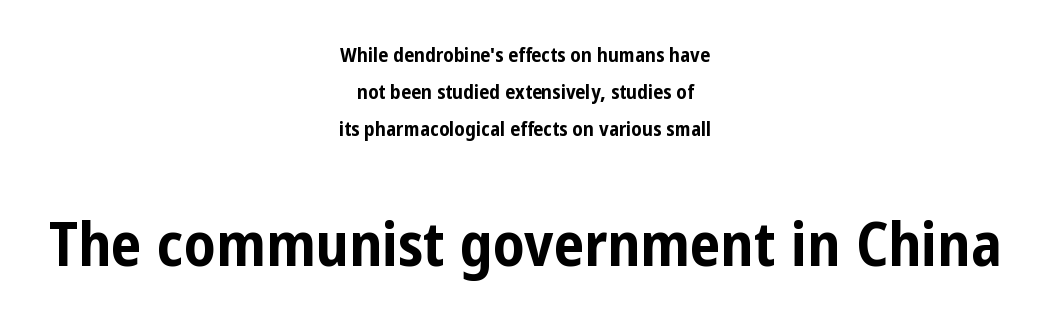
The face used here is proportionally spaced, like ordinary book or web type. Typeset on center — no edge is straight. Look at the tracking — it's just the regular setting, nothing added. Type style note: lacks serifs.
